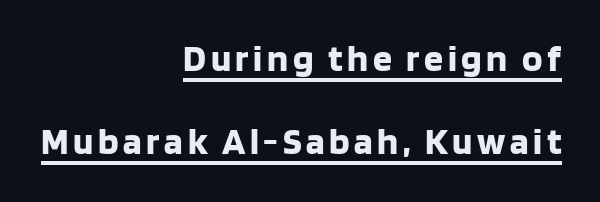
In CSS terms this would be text-align: right. Beneath each row of characters lies a ruled line. The type family on display is of the sans-serif kind. Reading down the column, the eye jumps a long way to each next line. It's the straight-up-and-down kind of type. What weight is shown? A full bold with thick strokes.
